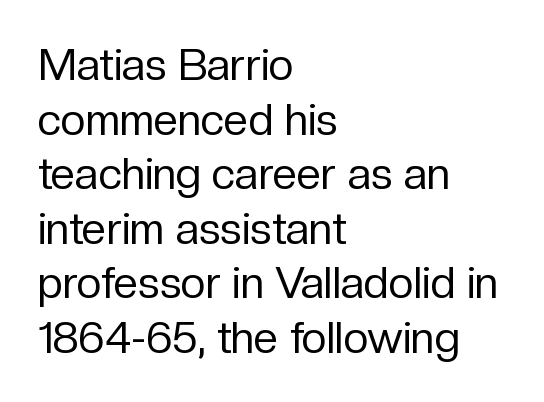
The image shows 44 px regular-weight sans-serif type, upright; set left-aligned, line spacing 1.24x, normal letter spacing, not underlined; low stroke contrast and a medium x-height.
